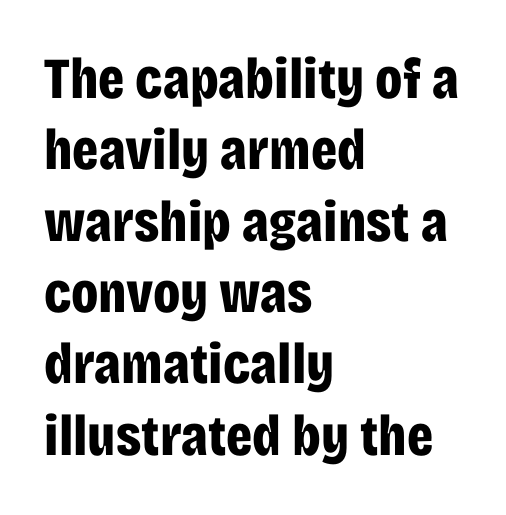
{"serif": "no", "italic": "no", "bold": "yes", "weight": "bold", "width": "condensed", "stroke_contrast": "low", "x_height": "large", "monospaced": "no", "underline": "no", "align": "left", "line_spacing_ratio": 1.23, "letter_spacing": "normal", "letter_spacing_em": 0.0, "glyph_px": 58}
